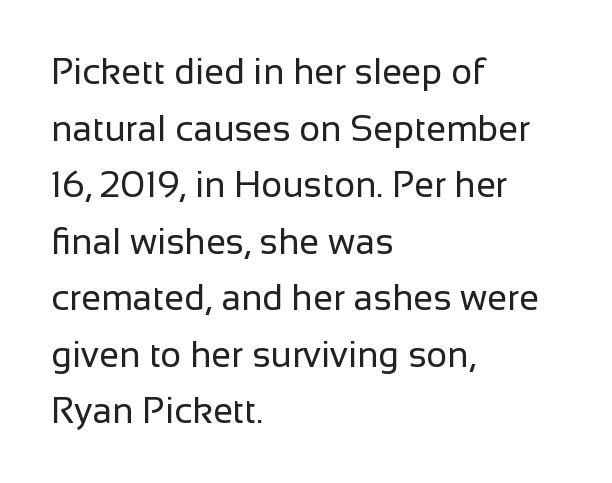
Q: Is the text bold? A: No.
Q: Is the text italic (slanted)? A: No, it is upright.
Q: Is the typeface a serif or a sans-serif typeface? A: Sans-serif.
Q: Is the text underlined? A: No.
Q: How is the paragraph aligned? A: Left-aligned.
Q: Is the spacing between letters normal or unusually wide? A: Normal.
Q: Is the spacing between lines tight, normal or loose? A: Normal.
Q: Width (condensed, normal, or wide)? A: Normal.
Q: Stroke contrast? A: Low.
Q: x-height? A: Medium.
Q: Monospaced? A: No.
